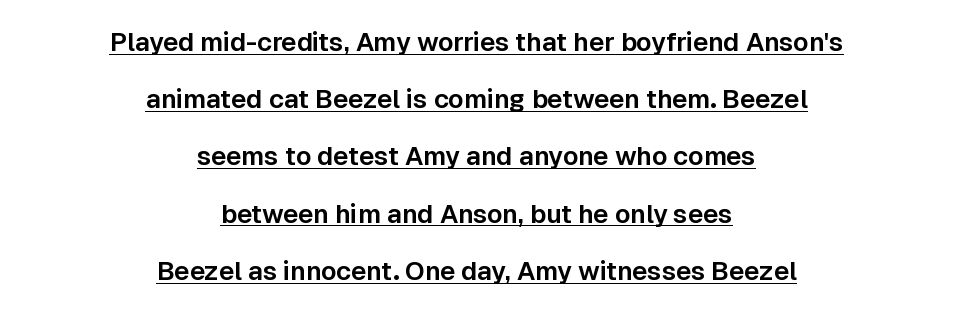
The image shows 26 px text type, upright; set centered, loose line spacing (2.2x), normal letter spacing, underlined.
